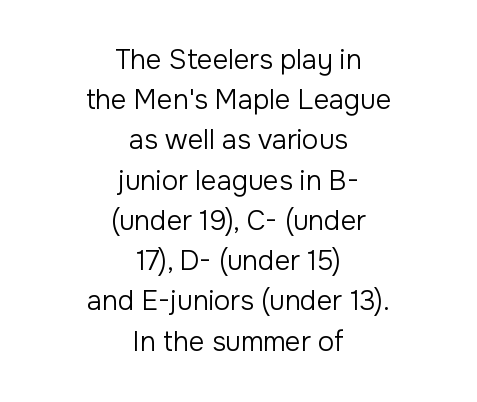
{"italic": "no", "bold": "no", "underline": "no", "align": "center", "line_spacing": "normal", "line_spacing_ratio": 1.49, "letter_spacing": "normal", "letter_spacing_em": 0.0, "glyph_px": 27}
